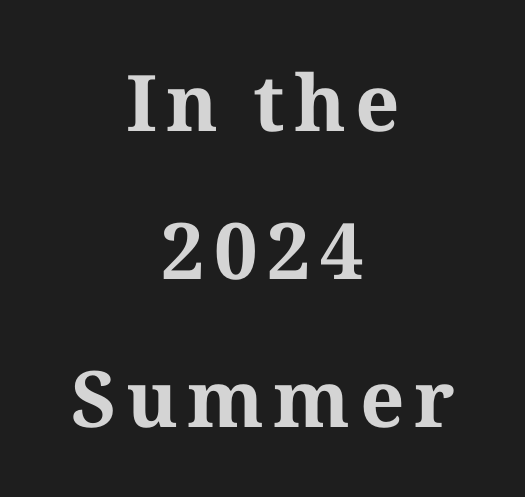
Q: Is the text bold? A: Yes.
Q: Is the text italic (slanted)? A: No, it is upright.
Q: Is the typeface a serif or a sans-serif typeface? A: Serif.
Q: Is the text underlined? A: No.
Q: How is the paragraph aligned? A: Centered.
Q: Is the spacing between lines tight, normal or loose? A: Loose.
Q: Width (condensed, normal, or wide)? A: Normal.
Q: Stroke contrast? A: Medium.
Q: x-height? A: Medium.
Q: Monospaced? A: No.
